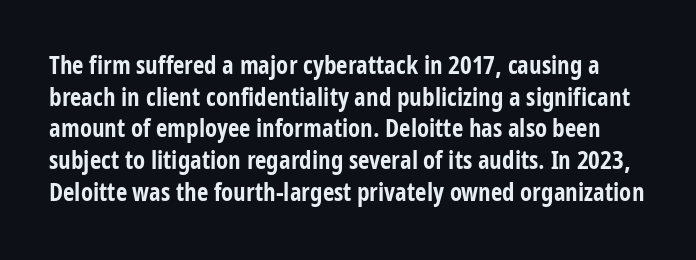
The image shows 25 px bold type, upright; set normal line spacing (1.27x), normal letter spacing, not underlined.
